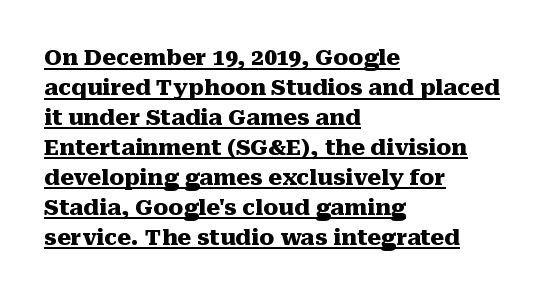
Q: Is the text bold? A: Yes.
Q: Is the text italic (slanted)? A: No, it is upright.
Q: Is the text underlined? A: Yes.
Q: How is the paragraph aligned? A: Left-aligned.
Q: Is the spacing between letters normal or unusually wide? A: Normal.
Q: Is the spacing between lines tight, normal or loose? A: Normal.
